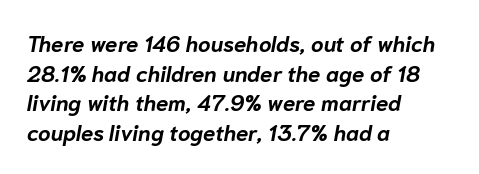
Q: Is the text bold? A: Yes.
Q: Is the text italic (slanted)? A: Yes, it leans right by about 10 degrees.
Q: Is the text underlined? A: No.
Q: How is the paragraph aligned? A: Left-aligned.
Q: Is the spacing between letters normal or unusually wide? A: Normal.
Q: Is the spacing between lines tight, normal or loose? A: Normal.
